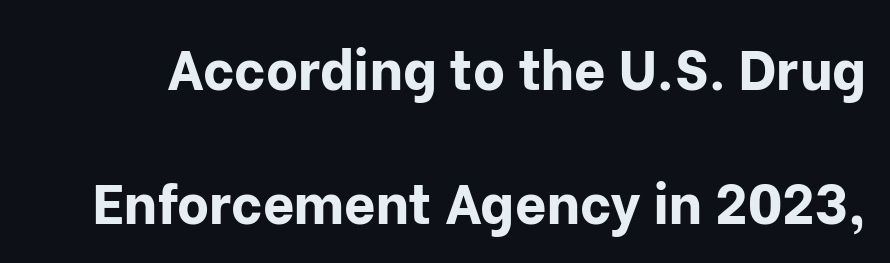
{"serif": "no", "italic": "no", "bold": "yes", "weight": "bold", "width": "normal", "stroke_contrast": "low", "x_height": "medium", "monospaced": "no", "underline": "no", "line_spacing": "loose", "line_spacing_ratio": 2.43, "letter_spacing": "normal", "letter_spacing_em": 0.0, "glyph_px": 55}
